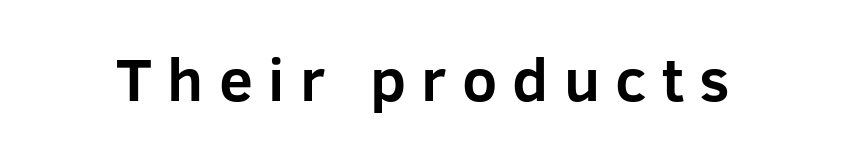
{"serif": "no", "italic": "no", "bold": "yes", "weight": "bold", "width": "normal", "stroke_contrast": "low", "x_height": "medium", "monospaced": "no", "underline": "no", "letter_spacing": "wide", "letter_spacing_em": 0.25, "glyph_px": 61}
